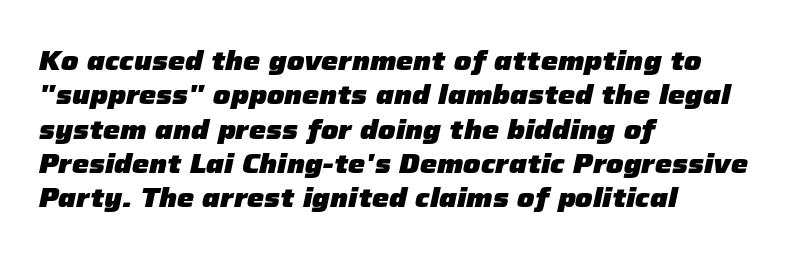
{"italic": "yes", "lean": "right", "slant_degrees": 12, "bold": "yes", "underline": "no", "align": "left", "line_spacing": "normal", "line_spacing_ratio": 1.27, "letter_spacing": "normal", "letter_spacing_em": 0.0, "glyph_px": 27}
